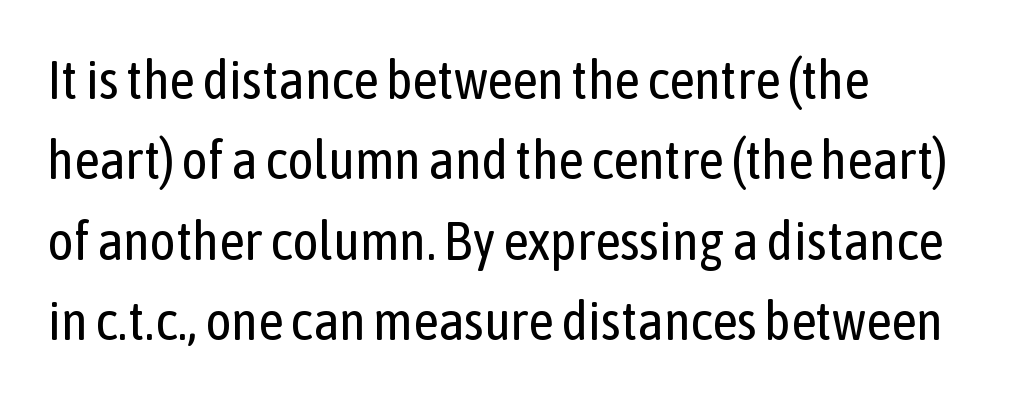
Note the varied advance widths — an 'i' is clearly narrower than an 'm'. The typeface chosen for these lines omits serifs. In terms of posture, this sample is upright. Weight class: somewhere from thin through regular. Underline: absent.
